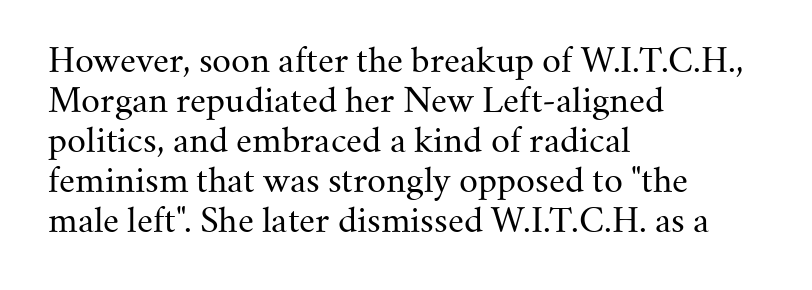
Q: Is the text bold? A: No.
Q: Is the text italic (slanted)? A: No, it is upright.
Q: Is the typeface a serif or a sans-serif typeface? A: Serif.
Q: Is the text underlined? A: No.
Q: How is the paragraph aligned? A: Left-aligned.
Q: Is the spacing between letters normal or unusually wide? A: Normal.
Q: Width (condensed, normal, or wide)? A: Normal.
Q: Stroke contrast? A: Medium.
Q: x-height? A: Small.
Q: Monospaced? A: No.
